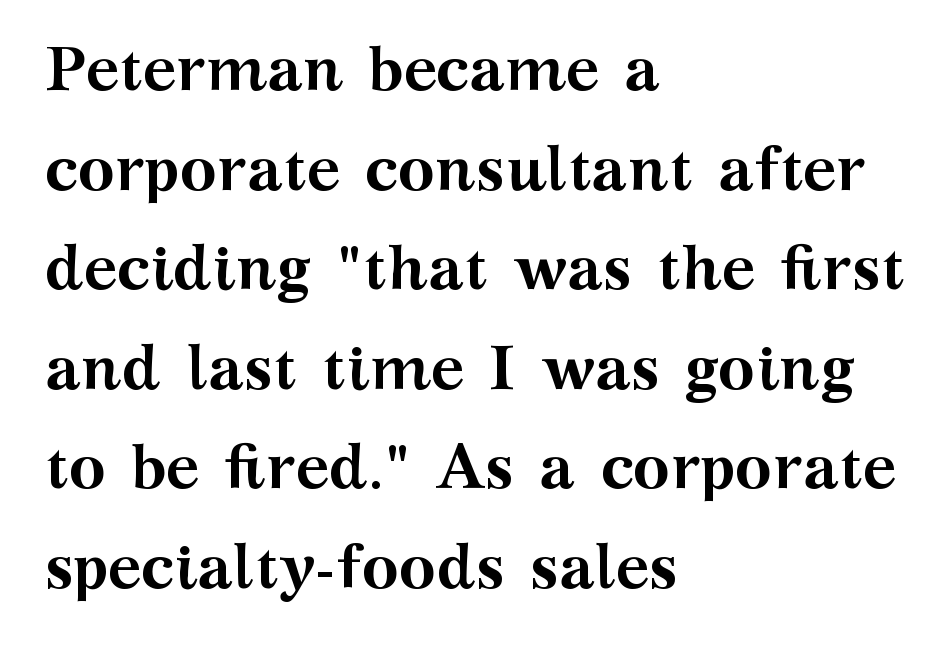
Q: Is the text bold? A: Yes.
Q: Is the text italic (slanted)? A: No, it is upright.
Q: Is the typeface a serif or a sans-serif typeface? A: Serif.
Q: Is the text underlined? A: No.
Q: How is the paragraph aligned? A: Left-aligned.
Q: Is the spacing between letters normal or unusually wide? A: Normal.
Q: Is the spacing between lines tight, normal or loose? A: Normal.
Q: Width (condensed, normal, or wide)? A: Wide.
Q: Stroke contrast? A: Medium.
Q: x-height? A: Medium.
Q: Monospaced? A: No.
